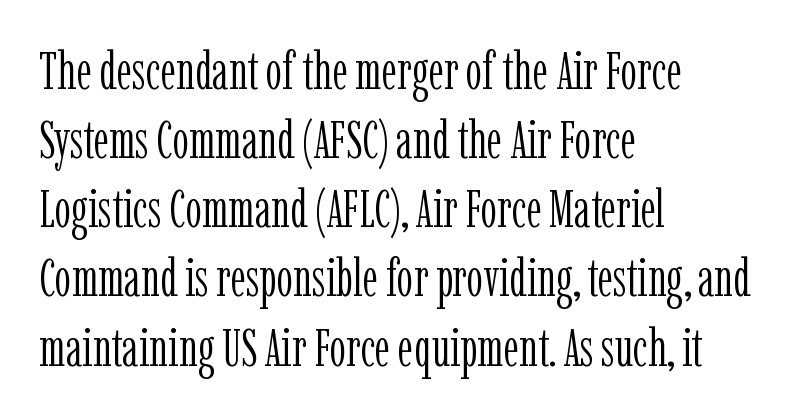
Q: Is the text bold? A: No.
Q: Is the text italic (slanted)? A: No, it is upright.
Q: Is the typeface a serif or a sans-serif typeface? A: Serif.
Q: Is the text underlined? A: No.
Q: How is the paragraph aligned? A: Left-aligned.
Q: Is the spacing between letters normal or unusually wide? A: Normal.
Q: Is the spacing between lines tight, normal or loose? A: Normal.
Q: Width (condensed, normal, or wide)? A: Condensed.
Q: Stroke contrast? A: Low.
Q: x-height? A: Medium.
Q: Monospaced? A: No.
